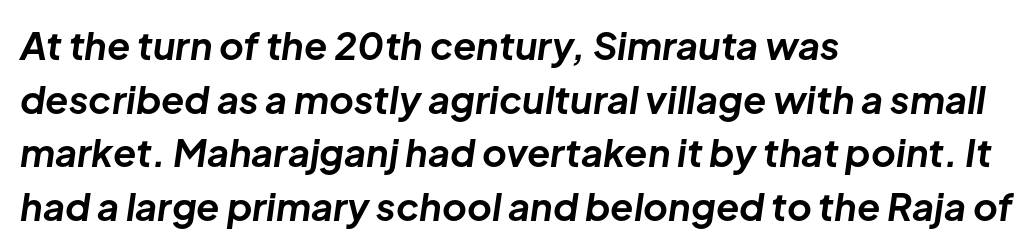
The image shows 38 px bold type, italic (leaning right); set left-aligned, normal line spacing (1.41x), normal letter spacing, not underlined; low stroke contrast and a medium x-height.
